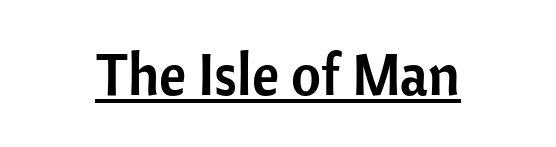
{"serif": "no", "italic": "no", "width": "normal", "stroke_contrast": "low", "x_height": "medium", "monospaced": "no", "underline": "yes", "letter_spacing": "normal", "letter_spacing_em": 0.0, "glyph_px": 58}
